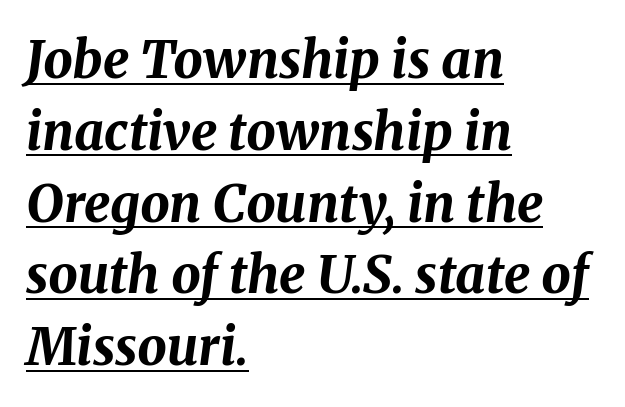
The image shows 52 px bold type, italic (leaning right); set left-aligned, normal line spacing (1.38x), normal letter spacing, underlined; medium stroke contrast and a medium x-height.
